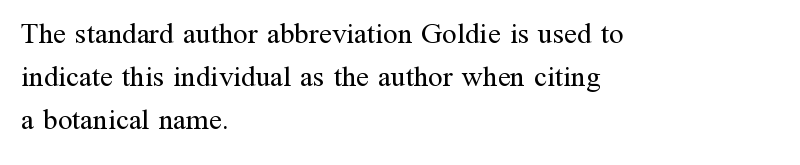
How are the letters spaced? Ordinarily, with no added tracking. The foot of each line stays bare and open. Yep, those are serifs on the letters. Think of a printed novel: that variable character pitch is what you see here.
